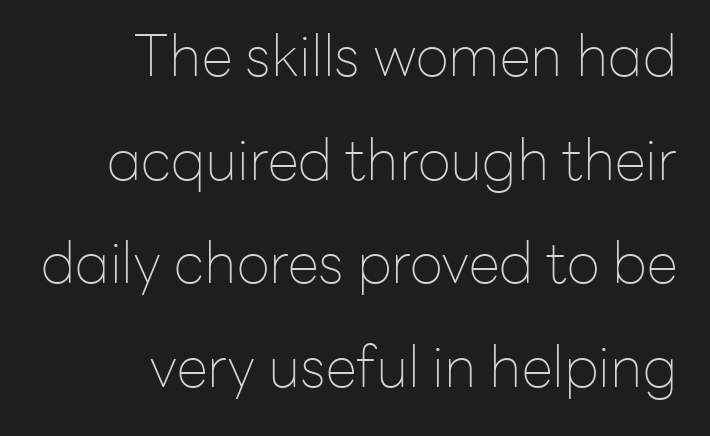
The horizontal fit of the characters is conventional and even. Serif or sans? Sans — the stroke terminals are bare. Reading down the block, your eye finds every line finishing at a fixed right position. When letters stand straight like this, we call the style roman or upright. Each letter keeps its own natural width here, so spacing adapts to shape. The glyphs are unaccompanied by any horizontal stroke below them.
